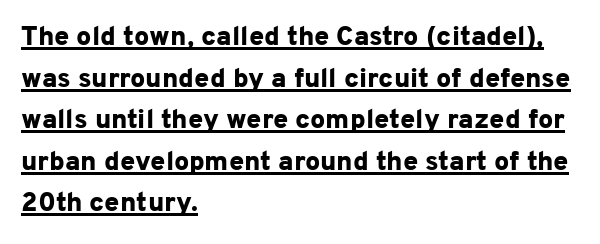
The image shows 27 px bold type, upright; set left-aligned, normal line spacing (1.54x), normal letter spacing, underlined.
